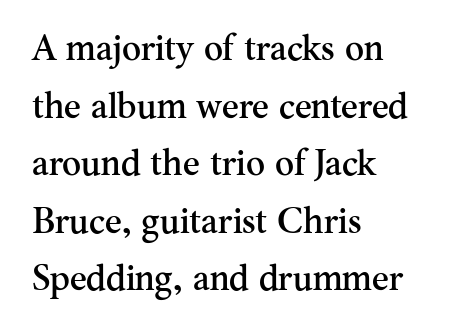
The passage shown stacks its lines at a standard gap. The font's upright variant was chosen for this text. Letter spacing: default. Glance below the letters and you will spot only blank space.
